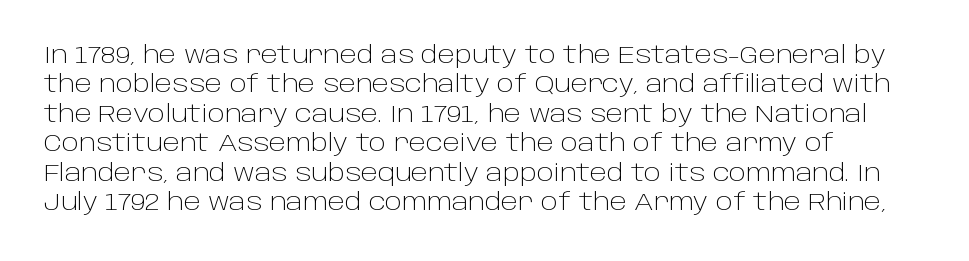
Q: Is the text bold? A: No.
Q: Is the text italic (slanted)? A: No, it is upright.
Q: Is the text underlined? A: No.
Q: How is the paragraph aligned? A: Left-aligned.
Q: Is the spacing between letters normal or unusually wide? A: Normal.
Q: Is the spacing between lines tight, normal or loose? A: Normal.
